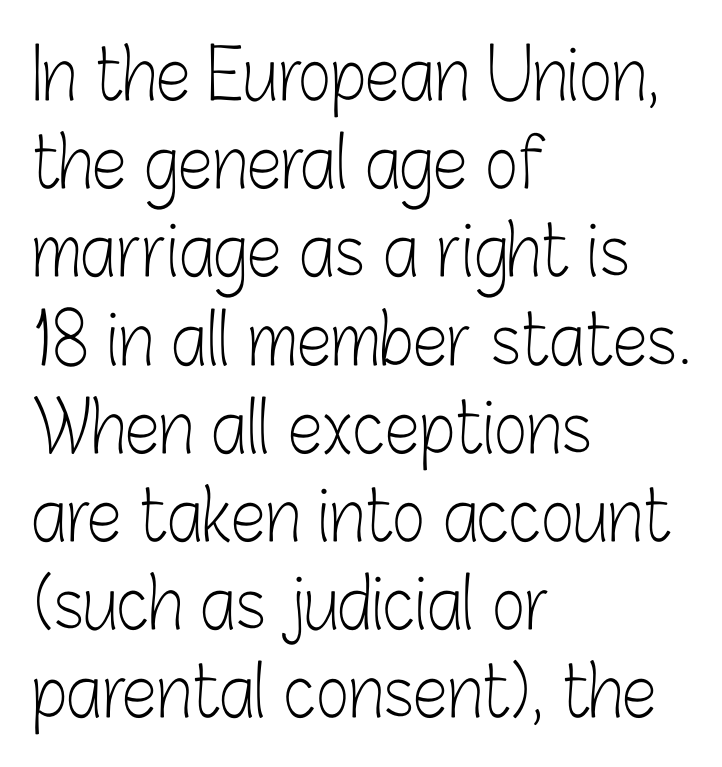
Q: Is the text bold? A: No.
Q: Is the text italic (slanted)? A: No, it is upright.
Q: Is the typeface a serif or a sans-serif typeface? A: Sans-serif.
Q: Is the text underlined? A: No.
Q: How is the paragraph aligned? A: Left-aligned.
Q: Is the spacing between letters normal or unusually wide? A: Normal.
Q: Is the spacing between lines tight, normal or loose? A: Normal.
Q: Width (condensed, normal, or wide)? A: Condensed.
Q: Stroke contrast? A: Low.
Q: x-height? A: Medium.
Q: Monospaced? A: No.
